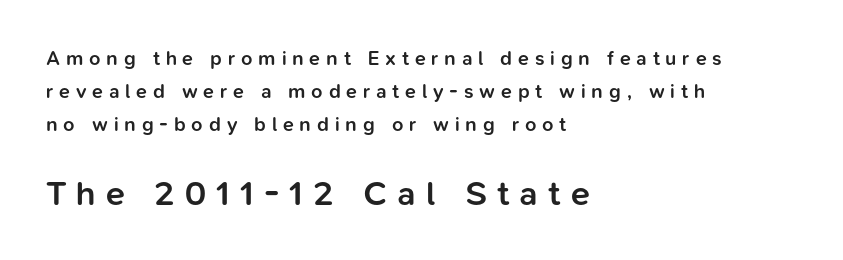
Q: Is the text bold? A: Semi-bold.
Q: Is the text italic (slanted)? A: No, it is upright.
Q: Is the typeface a serif or a sans-serif typeface? A: Sans-serif.
Q: Is the text underlined? A: No.
Q: How is the paragraph aligned? A: Left-aligned.
Q: Is the spacing between letters normal or unusually wide? A: Unusually wide.
Q: Is the spacing between lines tight, normal or loose? A: Normal.
Q: Which block of text is set in a larger size, the first (top) or the second (bottom)? A: The second (bottom) one.
Q: Width (condensed, normal, or wide)? A: Normal.
Q: Stroke contrast? A: Low.
Q: x-height? A: Medium.
Q: Monospaced? A: No.
